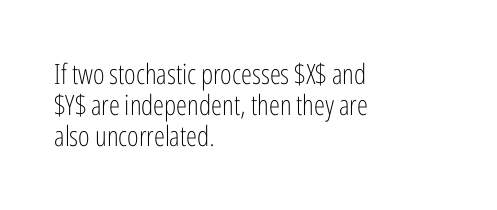
The block of text is dense from top to bottom, with scant space between rows. The specimen omits any rule beneath the text block's lines. Posture: upright roman. Unlike a traditional serif, this face leaves its strokes unadorned. The characters are drawn with everyday or finer stroke widths. If you drew a ruler down the left edge, every line would touch it.
